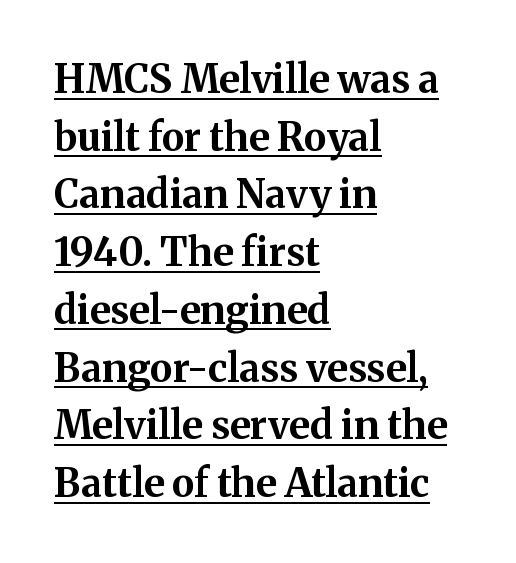
{"serif": "yes", "italic": "no", "bold": "yes", "weight": "bold", "width": "normal", "stroke_contrast": "medium", "x_height": "medium", "monospaced": "no", "underline": "yes", "align": "left", "line_spacing": "normal", "line_spacing_ratio": 1.48, "letter_spacing": "normal", "letter_spacing_em": 0.0, "glyph_px": 39}
